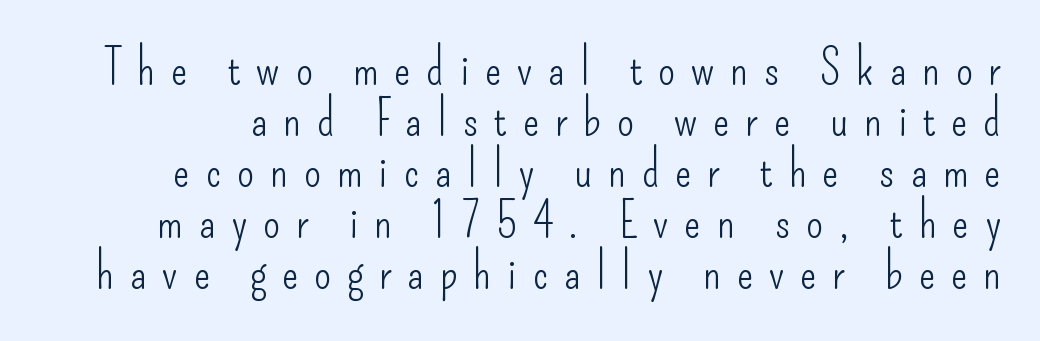
The image shows 49 px light, condensed sans-serif type, upright; set tight line spacing (1.04x), unusually wide letter spacing (+0.32 em), not underlined; low stroke contrast and a small x-height.
